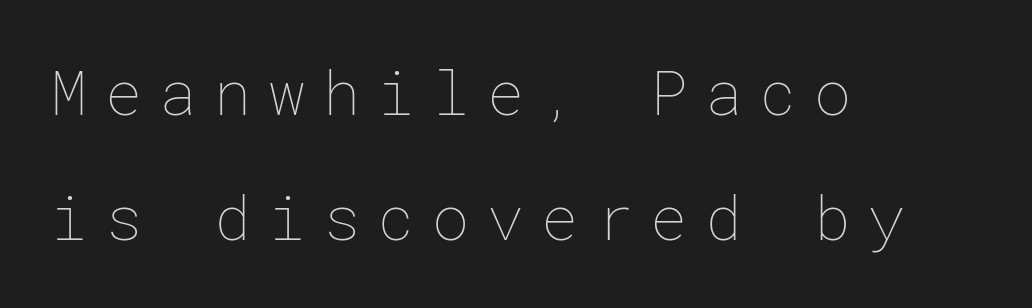
{"italic": "no", "bold": "no", "weight": "thin", "width": "normal", "stroke_contrast": "low", "x_height": "medium", "underline": "no", "align": "left", "line_spacing": "loose", "line_spacing_ratio": 2.02, "letter_spacing": "wide", "letter_spacing_em": 0.28, "glyph_px": 62}
